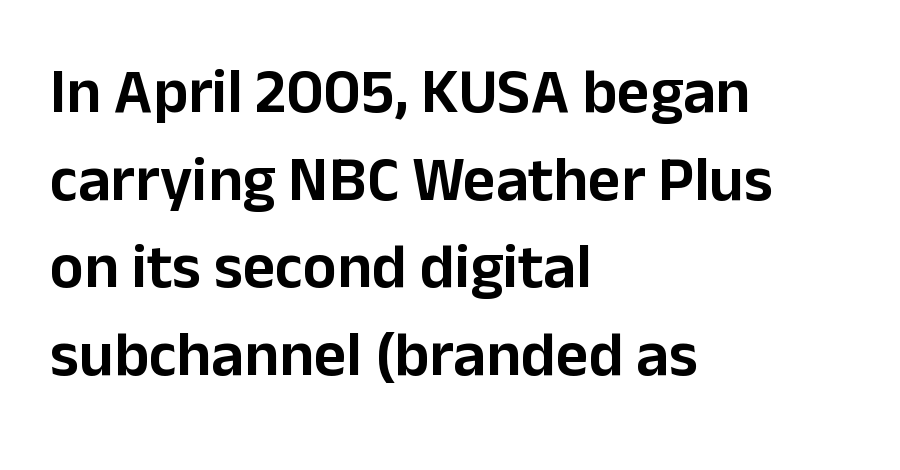
{"serif": "no", "italic": "no", "width": "normal", "stroke_contrast": "low", "x_height": "medium", "monospaced": "no", "underline": "no", "align": "left", "line_spacing": "normal", "line_spacing_ratio": 1.39, "letter_spacing": "normal", "letter_spacing_em": 0.0, "glyph_px": 63}
